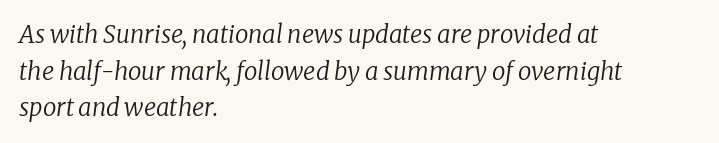
Q: Is the text bold? A: No.
Q: Is the text italic (slanted)? A: Yes, it leans right by about 8 degrees.
Q: Is the text underlined? A: No.
Q: How is the paragraph aligned? A: Left-aligned.
Q: Is the spacing between letters normal or unusually wide? A: Normal.
Q: Is the spacing between lines tight, normal or loose? A: Normal.
